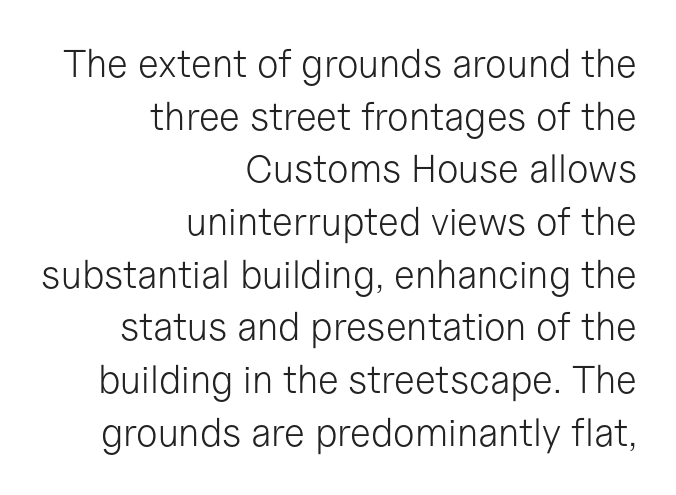
{"serif": "no", "italic": "no", "bold": "no", "weight": "light", "width": "normal", "stroke_contrast": "low", "x_height": "medium", "monospaced": "no", "underline": "no", "align": "right", "line_spacing": "normal", "line_spacing_ratio": 1.35, "letter_spacing": "normal", "letter_spacing_em": 0.0, "glyph_px": 39}
